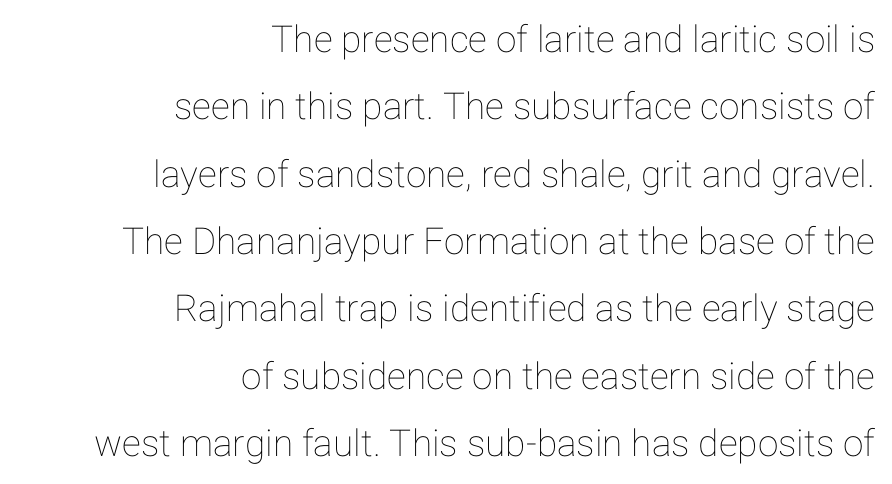
{"italic": "no", "width": "normal", "stroke_contrast": "low", "x_height": "medium", "monospaced": "no", "underline": "no", "align": "right", "line_spacing_ratio": 1.82, "letter_spacing": "normal", "letter_spacing_em": 0.0, "glyph_px": 37}
